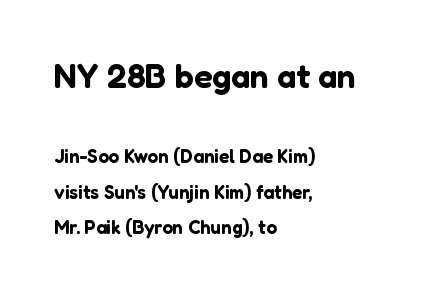
{"serif": "no", "italic": "no", "width": "normal", "stroke_contrast": "low", "x_height": "medium", "monospaced": "no", "underline": "no", "align": "left", "line_spacing_ratio": 1.86, "letter_spacing": "normal", "letter_spacing_em": 0.0, "larger_block": "first", "size_ratio": 1.79, "glyph_px": 34}
